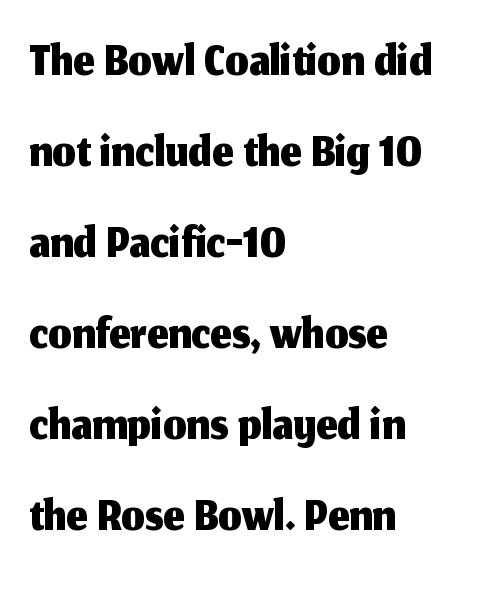
Q: Is the text italic (slanted)? A: No, it is upright.
Q: Is the typeface a serif or a sans-serif typeface? A: Sans-serif.
Q: Is the text underlined? A: No.
Q: How is the paragraph aligned? A: Left-aligned.
Q: Is the spacing between letters normal or unusually wide? A: Normal.
Q: Width (condensed, normal, or wide)? A: Normal.
Q: Stroke contrast? A: Medium.
Q: x-height? A: Medium.
Q: Monospaced? A: No.
